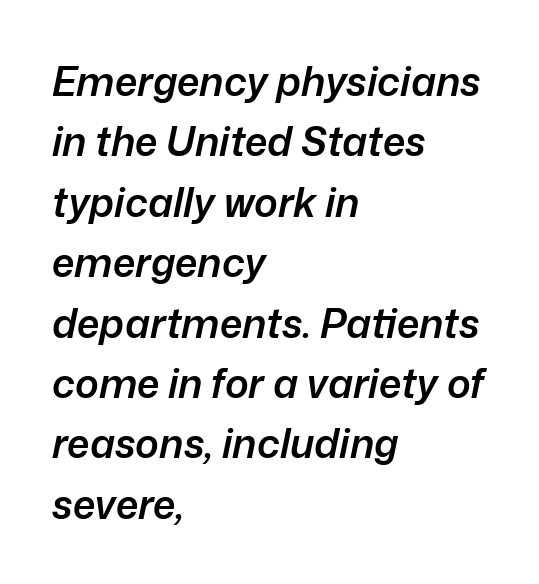
{"italic": "yes", "lean": "right", "slant_degrees": 12, "bold": "semi", "weight": "semibold", "width": "normal", "stroke_contrast": "low", "x_height": "medium", "monospaced": "no", "underline": "no", "align": "left", "line_spacing": "normal", "line_spacing_ratio": 1.51, "letter_spacing": "normal", "letter_spacing_em": 0.0, "glyph_px": 40}
